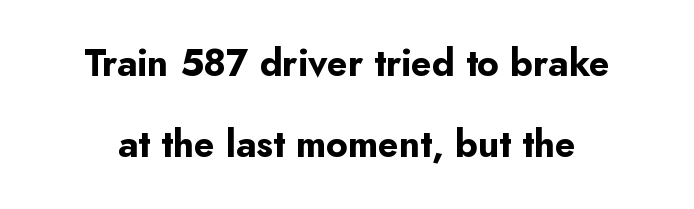
The image shows 37 px bold sans-serif type, upright; set centered, loose line spacing (2.2x), normal letter spacing, not underlined; low stroke contrast and a small x-height.
